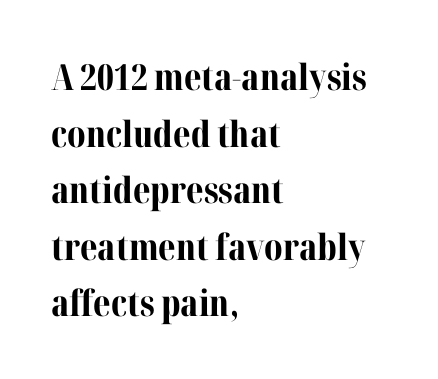
Q: Is the text bold? A: Yes.
Q: Is the text italic (slanted)? A: No, it is upright.
Q: Is the typeface a serif or a sans-serif typeface? A: Serif.
Q: Is the text underlined? A: No.
Q: How is the paragraph aligned? A: Left-aligned.
Q: Is the spacing between letters normal or unusually wide? A: Normal.
Q: Is the spacing between lines tight, normal or loose? A: Normal.
Q: Width (condensed, normal, or wide)? A: Normal.
Q: Stroke contrast? A: Medium.
Q: x-height? A: Medium.
Q: Monospaced? A: No.
